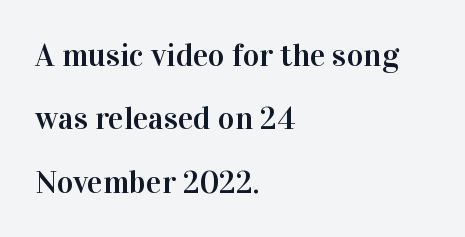
Each letter's strokes conclude with small projecting serifs. The gaps between neighbouring characters are ordinary and unremarkable. Think of a printed novel: that variable character pitch is what you see here. The foot of each line stays bare and open.
